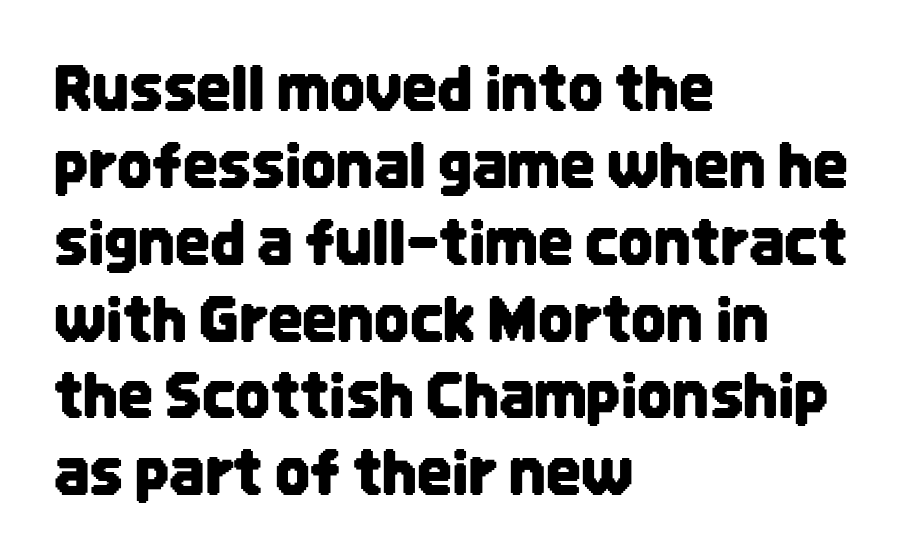
Q: Is the text italic (slanted)? A: No, it is upright.
Q: Is the typeface a serif or a sans-serif typeface? A: Sans-serif.
Q: Is the text underlined? A: No.
Q: How is the paragraph aligned? A: Left-aligned.
Q: Is the spacing between letters normal or unusually wide? A: Normal.
Q: Is the spacing between lines tight, normal or loose? A: Normal.
Q: Width (condensed, normal, or wide)? A: Condensed.
Q: Stroke contrast? A: Low.
Q: x-height? A: Large.
Q: Monospaced? A: No.
